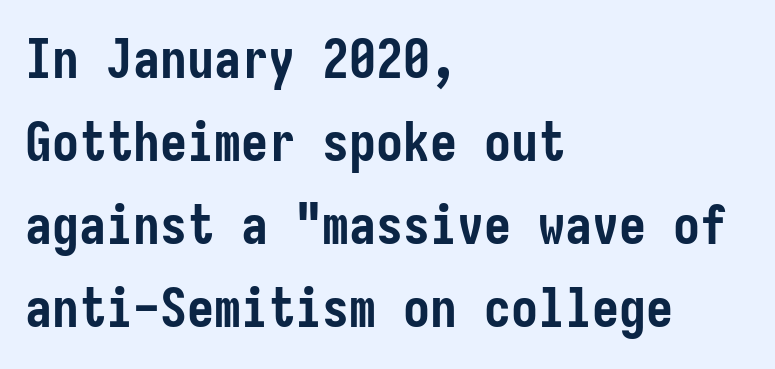
The image shows 54 px semibold, condensed sans-serif type, upright; set left-aligned, normal line spacing (1.54x), normal letter spacing, not underlined; low stroke contrast and a medium x-height.
